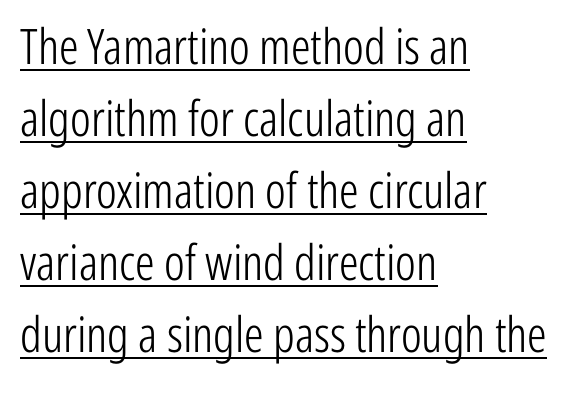
{"serif": "no", "italic": "no", "bold": "no", "weight": "light", "width": "condensed", "stroke_contrast": "low", "x_height": "medium", "monospaced": "no", "underline": "yes", "align": "left", "line_spacing": "normal", "line_spacing_ratio": 1.47, "letter_spacing": "normal", "letter_spacing_em": 0.0, "glyph_px": 49}
